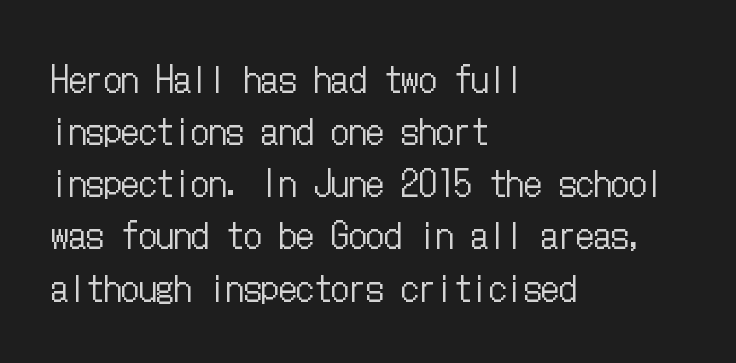
Notice how the passage keeps a crisp vertical edge on the left only. The strip under each line holds only bare page. The passage shown has conventional tracking throughout. This is roman type, the default non-slanted kind. No letter is thick-stroked: the sample isn't bold.
